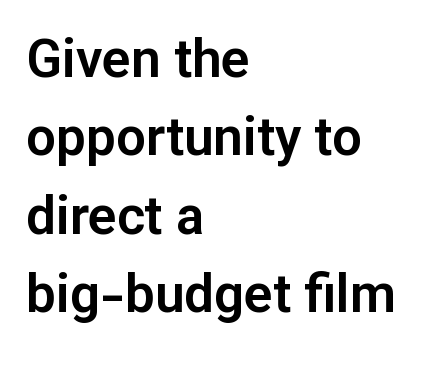
Q: Is the text italic (slanted)? A: No, it is upright.
Q: Is the typeface a serif or a sans-serif typeface? A: Sans-serif.
Q: Is the text underlined? A: No.
Q: How is the paragraph aligned? A: Left-aligned.
Q: Is the spacing between letters normal or unusually wide? A: Normal.
Q: Is the spacing between lines tight, normal or loose? A: Normal.
Q: Width (condensed, normal, or wide)? A: Normal.
Q: Stroke contrast? A: Low.
Q: x-height? A: Medium.
Q: Monospaced? A: No.
